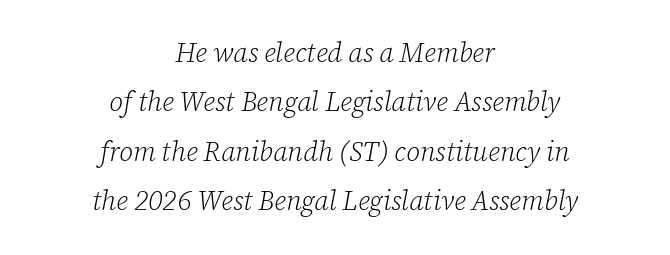
The paragraph has two soft edges and a firm central axis. No heavy texture on the line: the type isn't bold. Characters are canted at an angle relative to the baseline's perpendicular. Students, note that the glyphs here touch the page at normal intervals.
